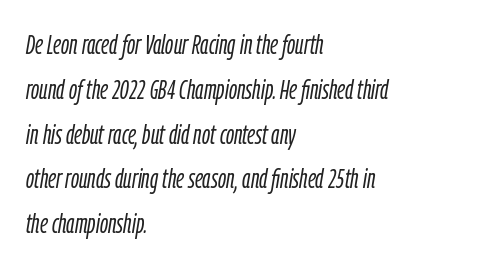
The image shows 28 px light, condensed type, italic (leaning right); set left-aligned, normal line spacing (1.6x), normal letter spacing, not underlined; low stroke contrast and a medium x-height.
